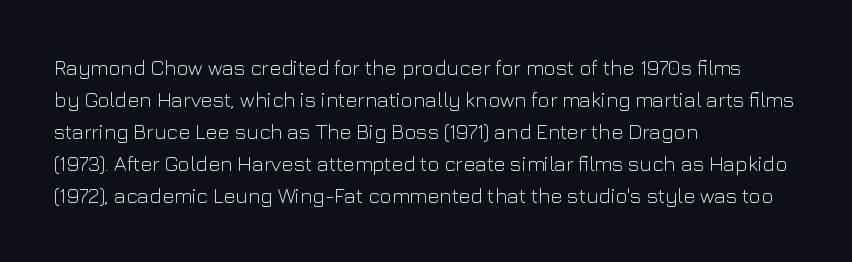
The image shows 21 px text type, upright; set left-aligned, normal line spacing (1.52x), normal letter spacing, not underlined.
